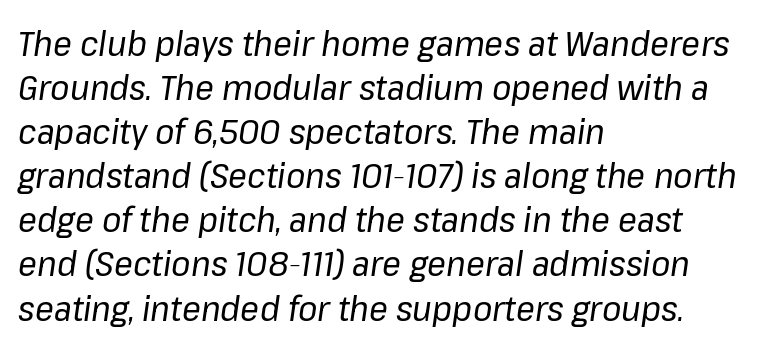
Q: Is the text bold? A: No.
Q: Is the text italic (slanted)? A: Yes, it leans right by about 8 degrees.
Q: Is the text underlined? A: No.
Q: How is the paragraph aligned? A: Left-aligned.
Q: Is the spacing between letters normal or unusually wide? A: Normal.
Q: Is the spacing between lines tight, normal or loose? A: Normal.
Q: Width (condensed, normal, or wide)? A: Normal.
Q: Stroke contrast? A: Low.
Q: x-height? A: Medium.
Q: Monospaced? A: No.
